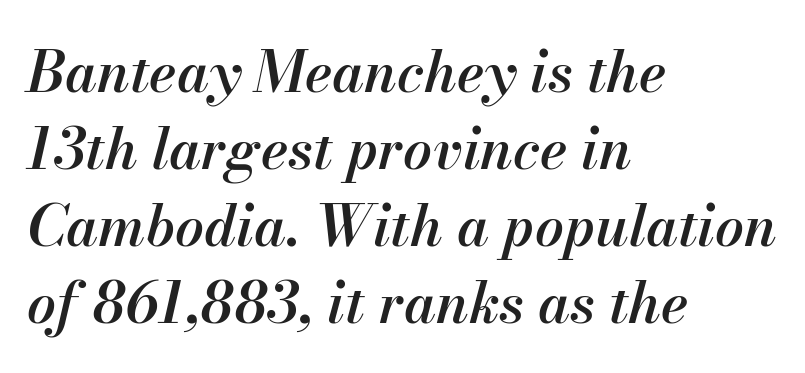
{"italic": "yes", "lean": "right", "slant_degrees": 13, "bold": "semi", "weight": "semibold", "width": "normal", "stroke_contrast": "medium", "x_height": "small", "monospaced": "no", "underline": "no", "align": "left", "line_spacing": "normal", "line_spacing_ratio": 1.35, "letter_spacing": "normal", "letter_spacing_em": 0.0, "glyph_px": 57}
